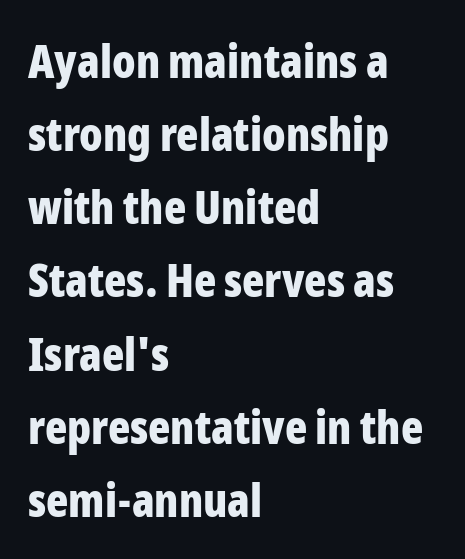
Every row of glyphs begins at an identical x-position on the left. Is this a sans? Yes — the strokes have no serifs. You could not count columns in this text — the font is proportionally spaced. In terms of leading, this rendering sits right in the middle. The type is set solid horizontally, with unmodified tracking. Ascenders rise straight up at ninety degrees.
